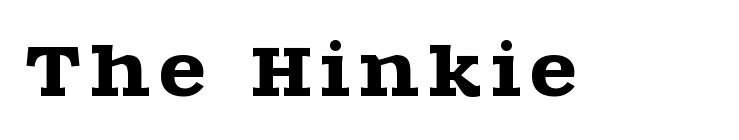
The image shows 67 px wide serif type, upright; set not underlined; a large x-height.
